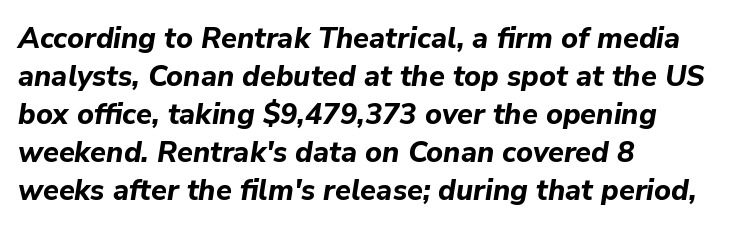
Q: Is the text bold? A: Yes.
Q: Is the text italic (slanted)? A: Yes, it leans right by about 9 degrees.
Q: Is the text underlined? A: No.
Q: How is the paragraph aligned? A: Left-aligned.
Q: Is the spacing between letters normal or unusually wide? A: Normal.
Q: Is the spacing between lines tight, normal or loose? A: Normal.
Q: Width (condensed, normal, or wide)? A: Normal.
Q: Stroke contrast? A: Low.
Q: x-height? A: Medium.
Q: Monospaced? A: No.
